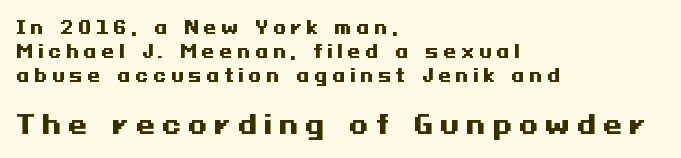
What stands out about the letter spacing? Its width — letters are far apart. Weight check: bold — yes, fully. A roman cut, with each character standing at attention. Honestly, there is no underline to notice here at all. Here the second block reads like a headline and the first like body copy.
